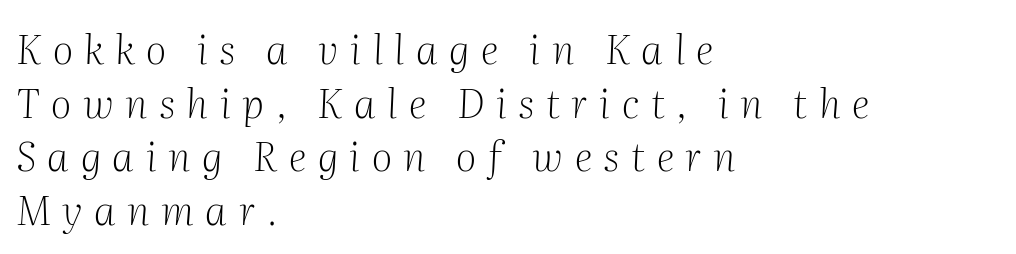
The image shows 40 px light serif type, italic (leaning right); set left-aligned, normal line spacing (1.34x), unusually wide letter spacing (+0.29 em), not underlined; medium stroke contrast and a medium x-height.
